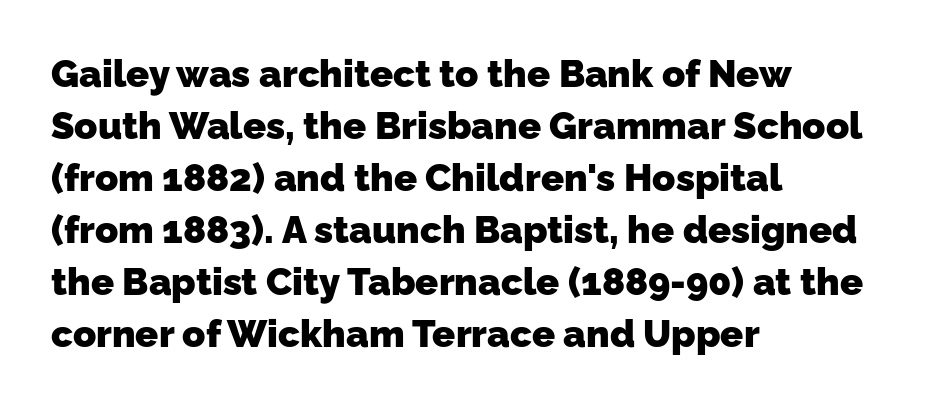
{"serif": "no", "bold": "yes", "weight": "heavy", "width": "normal", "stroke_contrast": "low", "x_height": "medium", "monospaced": "no", "underline": "no", "align": "left", "line_spacing": "normal", "line_spacing_ratio": 1.37, "letter_spacing": "normal", "letter_spacing_em": 0.0, "glyph_px": 38}
